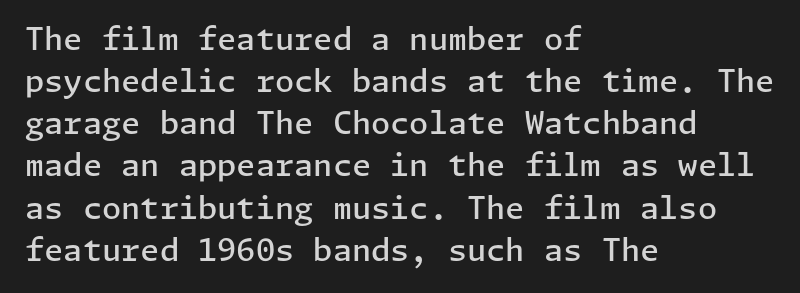
{"serif": "no", "italic": "no", "bold": "semi", "weight": "semibold", "width": "normal", "stroke_contrast": "low", "x_height": "medium", "underline": "no", "align": "left", "line_spacing": "normal", "line_spacing_ratio": 1.36, "letter_spacing": "normal", "letter_spacing_em": 0.0, "glyph_px": 31}
